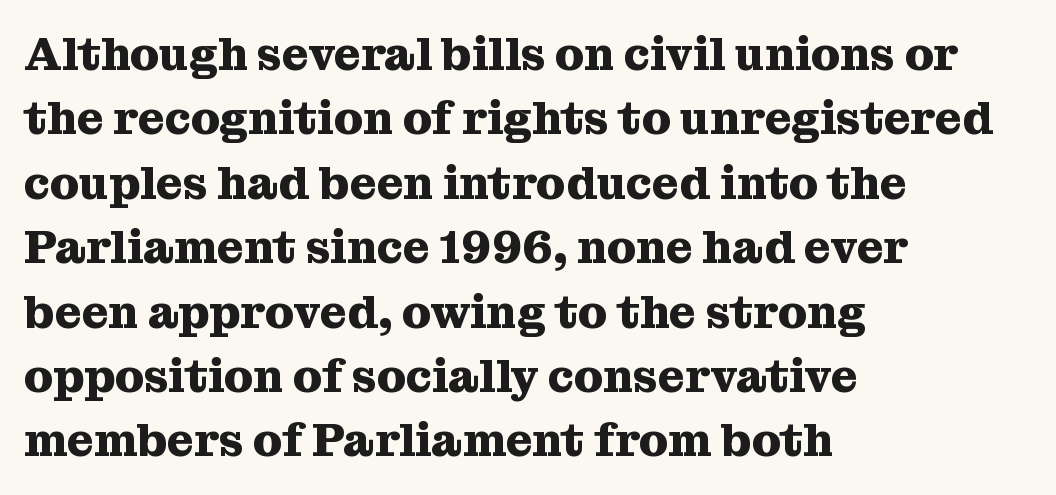
The image shows 46 px heavy serif type, upright; set left-aligned, normal line spacing (1.4x), normal letter spacing, not underlined; medium stroke contrast and a medium x-height.
